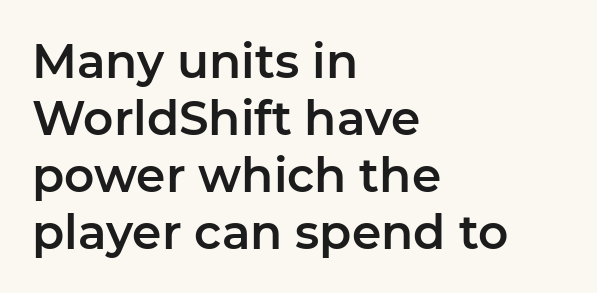
The image shows 47 px sans-serif type, upright; set left-aligned, line spacing 1.21x, normal letter spacing, not underlined; low stroke contrast and a medium x-height.
